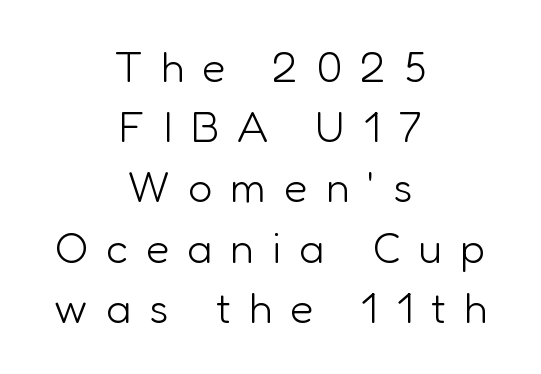
Q: Is the text bold? A: No.
Q: Is the text italic (slanted)? A: No, it is upright.
Q: Is the typeface a serif or a sans-serif typeface? A: Sans-serif.
Q: Is the text underlined? A: No.
Q: How is the paragraph aligned? A: Centered.
Q: Is the spacing between letters normal or unusually wide? A: Unusually wide.
Q: Is the spacing between lines tight, normal or loose? A: Normal.
Q: Width (condensed, normal, or wide)? A: Normal.
Q: Stroke contrast? A: Low.
Q: x-height? A: Medium.
Q: Monospaced? A: No.
